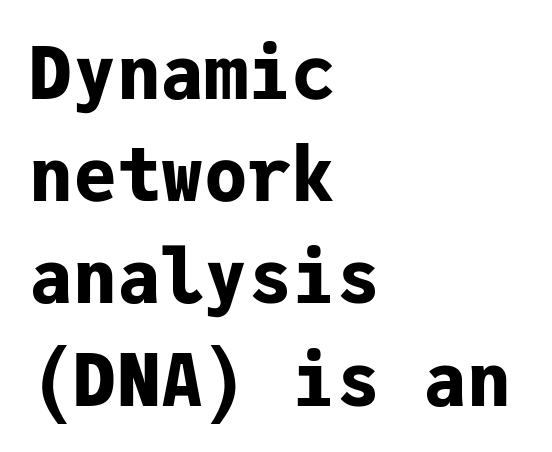
Q: Is the text bold? A: Yes.
Q: Is the text italic (slanted)? A: No, it is upright.
Q: Is the typeface a serif or a sans-serif typeface? A: Sans-serif.
Q: Is the text underlined? A: No.
Q: How is the paragraph aligned? A: Left-aligned.
Q: Is the spacing between letters normal or unusually wide? A: Normal.
Q: Is the spacing between lines tight, normal or loose? A: Normal.
Q: Width (condensed, normal, or wide)? A: Normal.
Q: Stroke contrast? A: Low.
Q: x-height? A: Medium.
Q: Monospaced? A: Yes.
